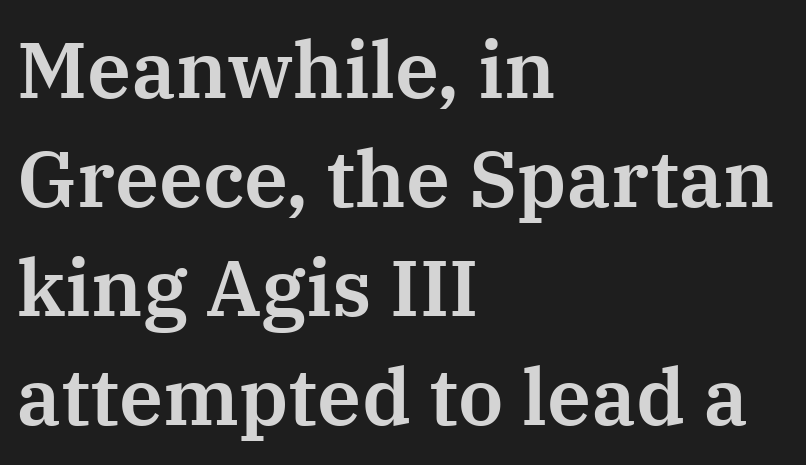
Teacher's note: observe the even left margin — that is flush-left alignment. Glyph-to-glyph distance matches everyday printed text. Horizontal bands of white between lines are of average thickness. Do the characters align in a grid? No, the font is proportional. Are there feet on the stems? There are — it's a serif. Check under the words: just untouched page.
